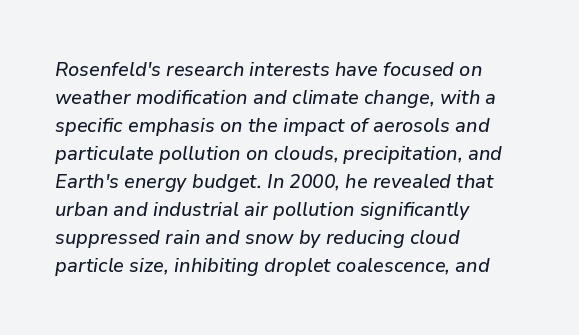
Q: Is the text italic (slanted)? A: Yes, it leans right by about 9 degrees.
Q: Is the text underlined? A: No.
Q: How is the paragraph aligned? A: Left-aligned.
Q: Is the spacing between letters normal or unusually wide? A: Normal.
Q: Is the spacing between lines tight, normal or loose? A: Normal.
